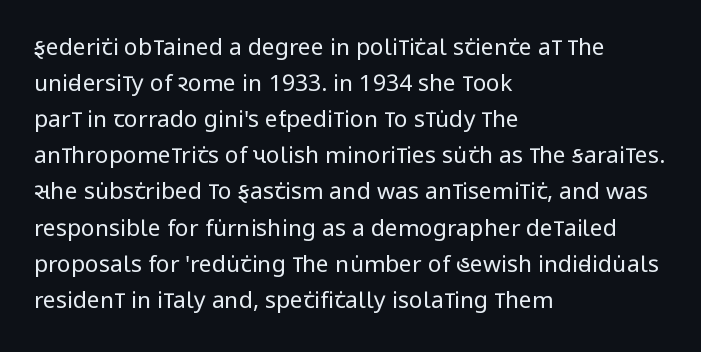
Q: Is the text bold? A: No.
Q: Is the text italic (slanted)? A: No, it is upright.
Q: Is the text underlined? A: No.
Q: How is the paragraph aligned? A: Left-aligned.
Q: Is the spacing between letters normal or unusually wide? A: Normal.
Q: Is the spacing between lines tight, normal or loose? A: Normal.
